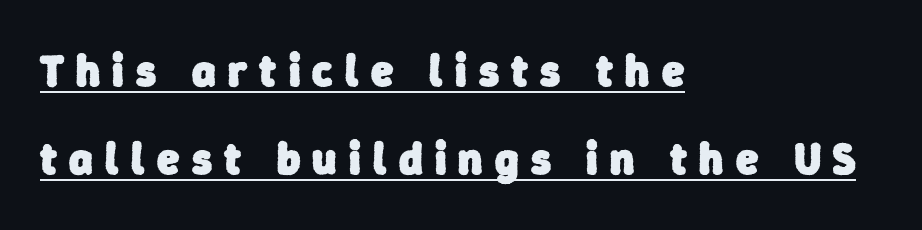
The image shows 45 px heavy sans-serif type; set left-aligned, loose line spacing (1.96x), unusually wide letter spacing (+0.27 em), underlined; low stroke contrast and a medium x-height.
